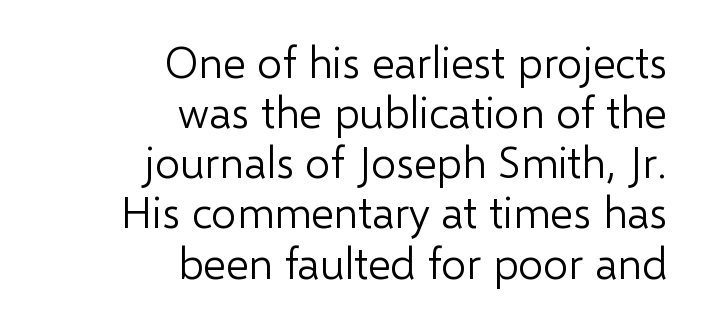
{"serif": "no", "italic": "no", "bold": "no", "weight": "light", "width": "normal", "stroke_contrast": "low", "x_height": "medium", "monospaced": "no", "underline": "no", "align": "right", "line_spacing": "tight", "line_spacing_ratio": 1.14, "letter_spacing": "normal", "letter_spacing_em": 0.0, "glyph_px": 44}
